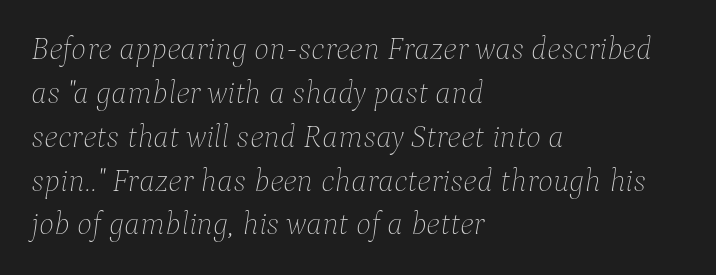
Q: Is the text bold? A: No.
Q: Is the text italic (slanted)? A: Yes, it leans right by about 9 degrees.
Q: Is the text underlined? A: No.
Q: How is the paragraph aligned? A: Left-aligned.
Q: Is the spacing between letters normal or unusually wide? A: Normal.
Q: Is the spacing between lines tight, normal or loose? A: Normal.
Q: Width (condensed, normal, or wide)? A: Normal.
Q: Stroke contrast? A: Low.
Q: x-height? A: Medium.
Q: Monospaced? A: No.
